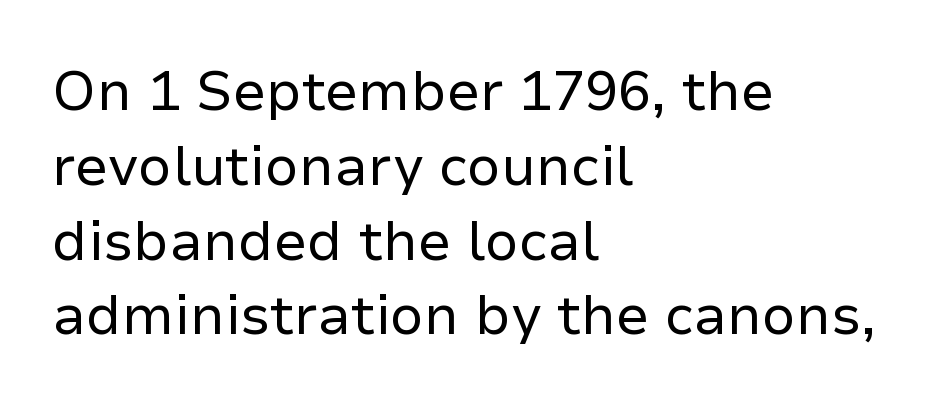
Q: Is the text bold? A: No.
Q: Is the text italic (slanted)? A: No, it is upright.
Q: Is the typeface a serif or a sans-serif typeface? A: Sans-serif.
Q: Is the text underlined? A: No.
Q: How is the paragraph aligned? A: Left-aligned.
Q: Is the spacing between letters normal or unusually wide? A: Normal.
Q: Is the spacing between lines tight, normal or loose? A: Normal.
Q: Width (condensed, normal, or wide)? A: Normal.
Q: Stroke contrast? A: Low.
Q: x-height? A: Medium.
Q: Monospaced? A: No.
